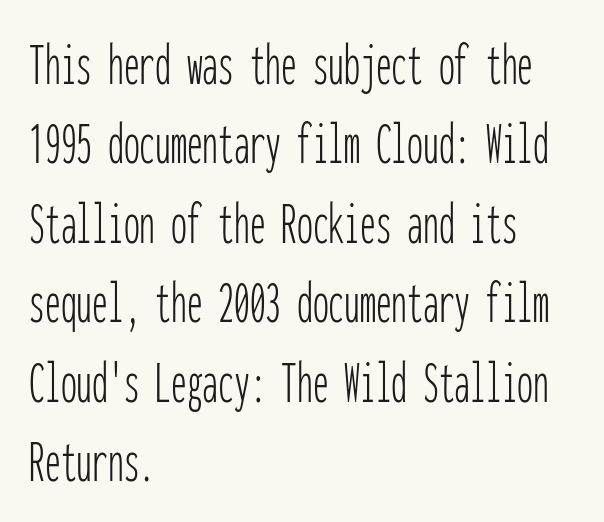
The strokes are not fattened; the text isn't bold. To sum up the face: it is a sans, with no serifs. Each row of text sits above clean, open space. Standard letterfit; no display-style spreading of the glyphs. Monospaced: the letters line up in strict vertical columns.
